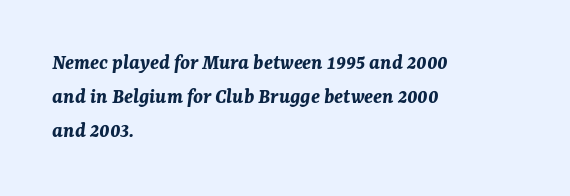
The passage shown is emphatically bold. The letterforms sit shoulder to shoulder at normal distance. The rows are spaced the way most documents space them. Casual observation: everything's shoved over to the left. Has an underline been added? It has not. Style check: oblique.
